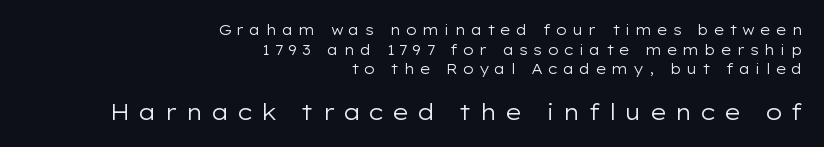
What stands out about the letter spacing? Its width — letters are far apart. Tall strokes in this sample are plumb rather than angled. Reading down the block, your eye finds every line finishing at a fixed right position. The font is comparable to plain body text, perhaps lighter.
